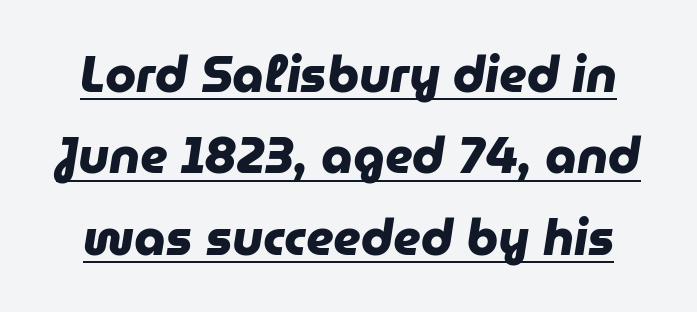
The image shows 50 px heavy sans-serif type; set normal line spacing (1.63x), normal letter spacing, underlined; low stroke contrast and a medium x-height.
